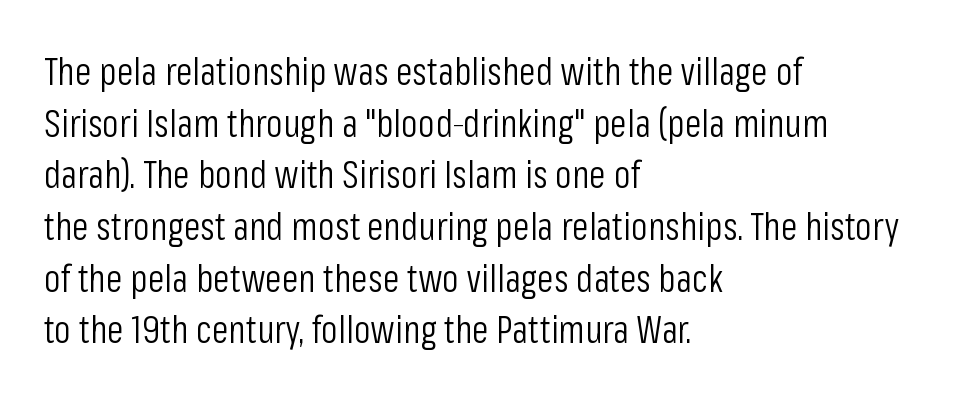
{"serif": "no", "italic": "no", "bold": "no", "weight": "light", "width": "condensed", "stroke_contrast": "low", "x_height": "medium", "monospaced": "no", "underline": "no", "align": "left", "line_spacing": "normal", "line_spacing_ratio": 1.36, "letter_spacing": "normal", "letter_spacing_em": 0.0, "glyph_px": 38}
